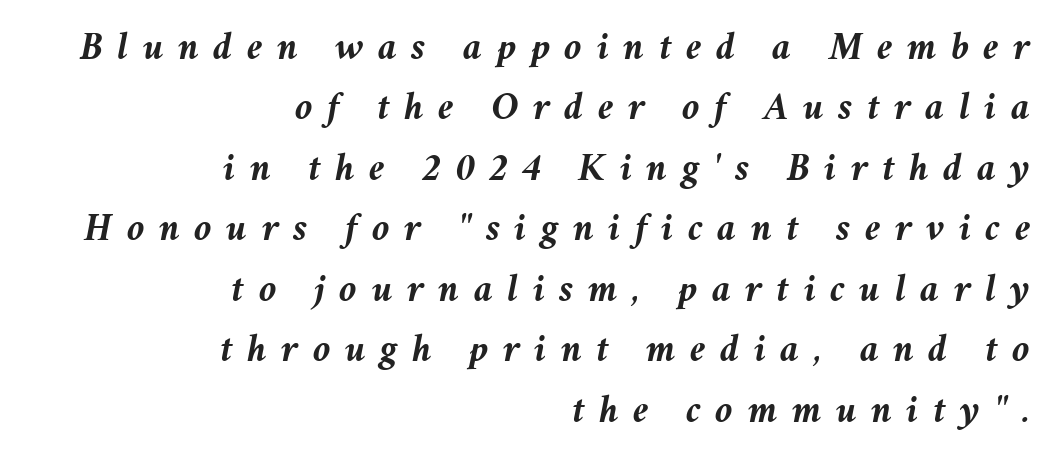
Think of a printed novel: that variable character pitch is what you see here. You could only call the tracking loose — the letters float apart. Decoration check: the copy has no underline. Compared with an ordinary text face, these strokes are far heavier — a full bold. If you drew a ruler down the right edge, every line would touch it.
